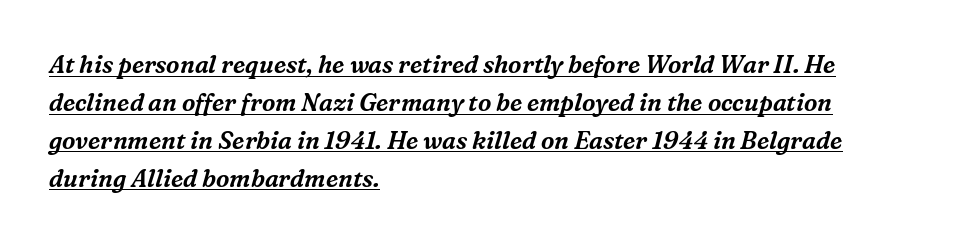
Q: Is the text italic (slanted)? A: Yes, it leans right by about 16 degrees.
Q: Is the text underlined? A: Yes.
Q: How is the paragraph aligned? A: Left-aligned.
Q: Is the spacing between letters normal or unusually wide? A: Normal.
Q: Is the spacing between lines tight, normal or loose? A: Normal.
